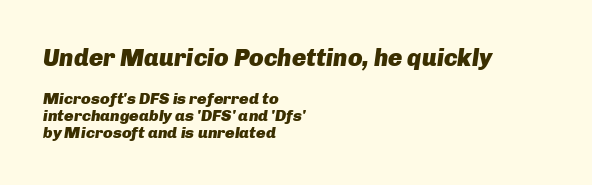
The image shows 24 px bold type, italic (leaning right); set left-aligned, tight line spacing (1.06x), normal letter spacing, not underlined; the first (top) block is 1.5x larger.
